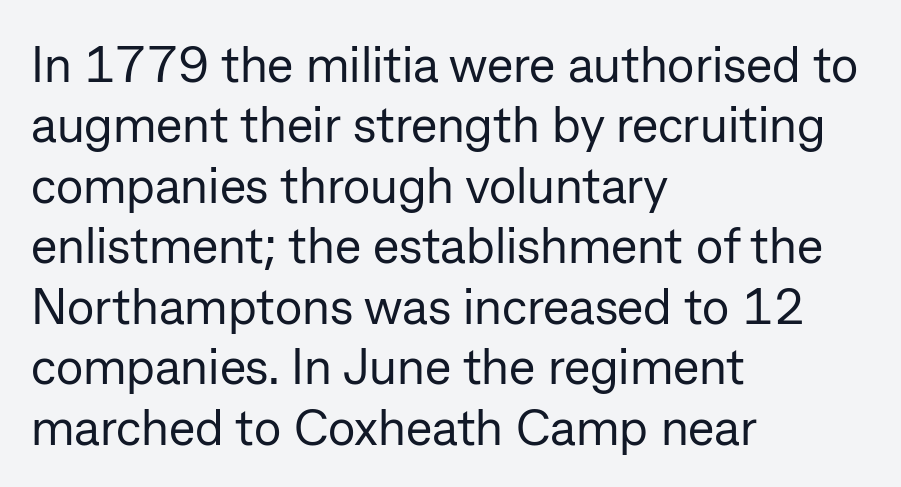
Q: Is the text bold? A: No.
Q: Is the text italic (slanted)? A: No, it is upright.
Q: Is the typeface a serif or a sans-serif typeface? A: Sans-serif.
Q: Is the text underlined? A: No.
Q: How is the paragraph aligned? A: Left-aligned.
Q: Is the spacing between letters normal or unusually wide? A: Normal.
Q: Width (condensed, normal, or wide)? A: Normal.
Q: Stroke contrast? A: Low.
Q: x-height? A: Medium.
Q: Monospaced? A: No.
